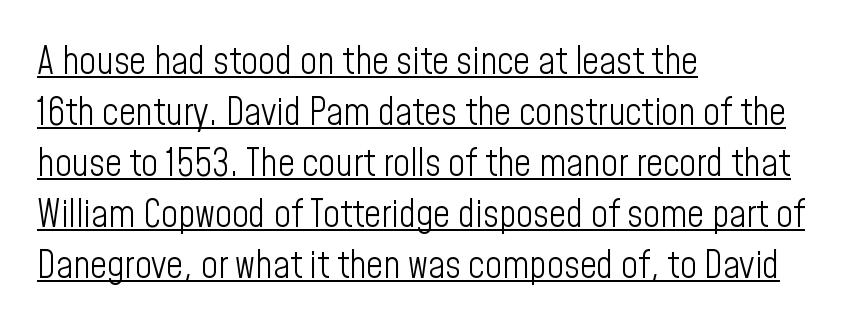
{"serif": "no", "italic": "no", "bold": "no", "weight": "light", "width": "condensed", "stroke_contrast": "low", "x_height": "medium", "monospaced": "no", "underline": "yes", "align": "left", "line_spacing": "normal", "line_spacing_ratio": 1.38, "letter_spacing": "normal", "letter_spacing_em": 0.0, "glyph_px": 37}
